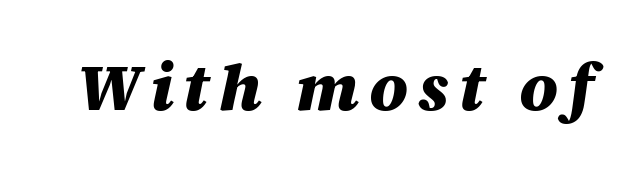
The image shows 66 px heavy type, italic (leaning right); set not underlined; medium stroke contrast and a large x-height.
